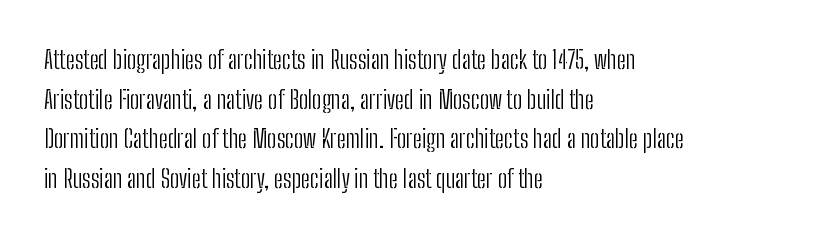
Q: Is the text bold? A: No.
Q: Is the text italic (slanted)? A: No, it is upright.
Q: Is the text underlined? A: No.
Q: How is the paragraph aligned? A: Left-aligned.
Q: Is the spacing between letters normal or unusually wide? A: Normal.
Q: Is the spacing between lines tight, normal or loose? A: Normal.
